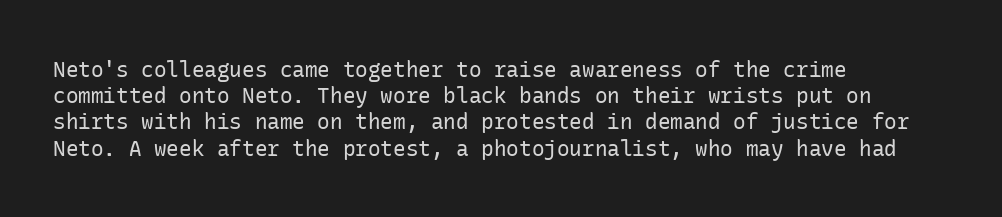
Does extra space separate the letters? No, they use regular spacing. Layout note: lines flush left. The area under the type is left untouched. This reads as an unemphasized weight, regular at the heaviest. This is roman type, the default non-slanted kind. Vertical spacing — default.
